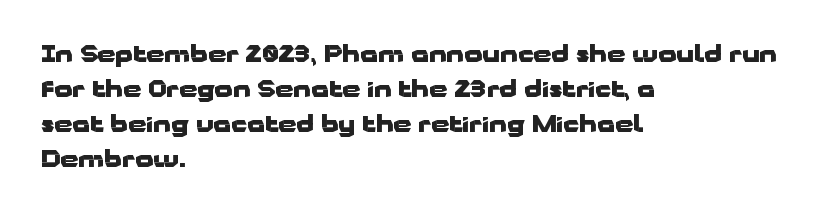
Q: Is the text bold? A: Yes.
Q: Is the text italic (slanted)? A: No, it is upright.
Q: Is the text underlined? A: No.
Q: How is the paragraph aligned? A: Left-aligned.
Q: Is the spacing between letters normal or unusually wide? A: Normal.
Q: Is the spacing between lines tight, normal or loose? A: Normal.
